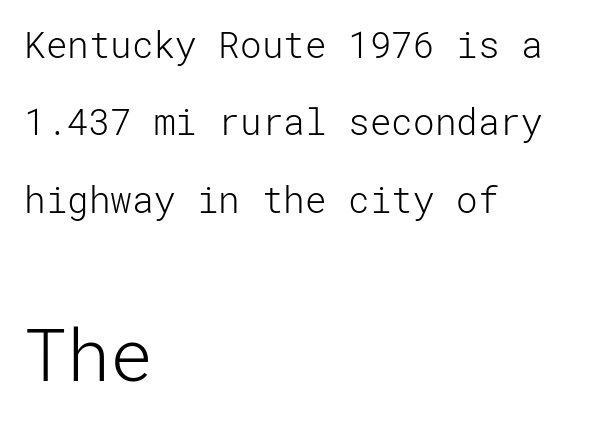
{"serif": "no", "italic": "no", "bold": "no", "weight": "light", "width": "normal", "stroke_contrast": "low", "x_height": "medium", "underline": "no", "align": "left", "line_spacing": "loose", "line_spacing_ratio": 2.15, "letter_spacing": "normal", "letter_spacing_em": 0.0, "larger_block": "second", "size_ratio": 2.0, "glyph_px": 72}
